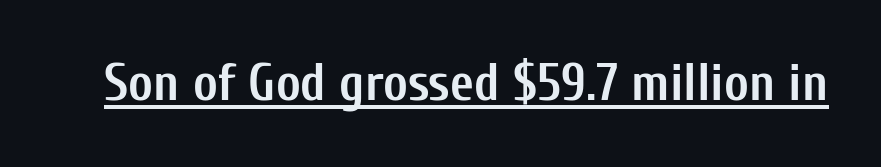
Q: Is the text bold? A: Yes.
Q: Is the text italic (slanted)? A: No, it is upright.
Q: Is the typeface a serif or a sans-serif typeface? A: Sans-serif.
Q: Is the text underlined? A: Yes.
Q: Is the spacing between letters normal or unusually wide? A: Normal.
Q: Width (condensed, normal, or wide)? A: Condensed.
Q: Stroke contrast? A: Low.
Q: x-height? A: Medium.
Q: Monospaced? A: No.
